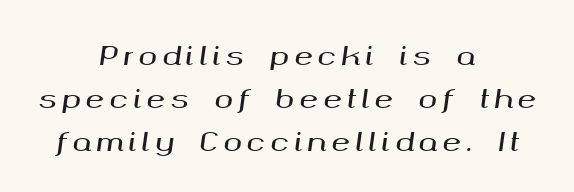
The image shows 25 px text type, italic (leaning right); set centered, line spacing 1.72x, unusually wide letter spacing (+0.2 em), not underlined.
